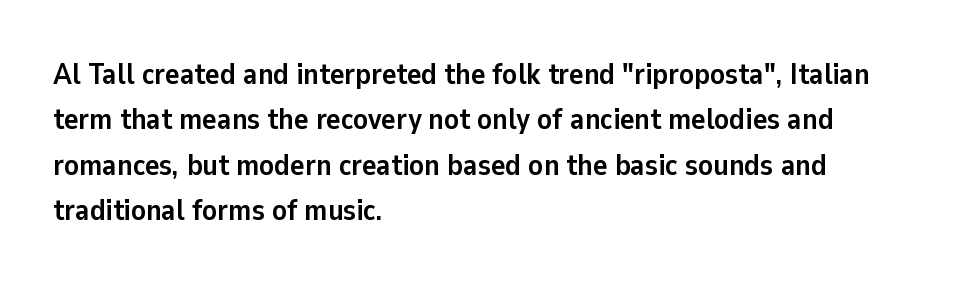
Q: Is the text bold? A: Yes.
Q: Is the text italic (slanted)? A: No, it is upright.
Q: Is the typeface a serif or a sans-serif typeface? A: Sans-serif.
Q: Is the text underlined? A: No.
Q: How is the paragraph aligned? A: Left-aligned.
Q: Is the spacing between letters normal or unusually wide? A: Normal.
Q: Is the spacing between lines tight, normal or loose? A: Normal.
Q: Width (condensed, normal, or wide)? A: Normal.
Q: Stroke contrast? A: Low.
Q: x-height? A: Medium.
Q: Monospaced? A: No.
